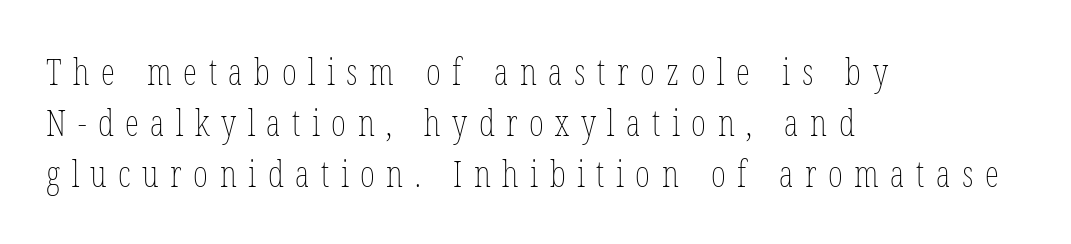
Notice how the stems are strictly vertical — no italics here. Does extra space separate the letters? Yes, quite a lot of it. This sample has the flowing, uneven cadence of proportional lettering. Where is the straight margin? On the left. Counters stay open thanks to moderate or lighter strokes. Words float on clear page, feet unadorned.
